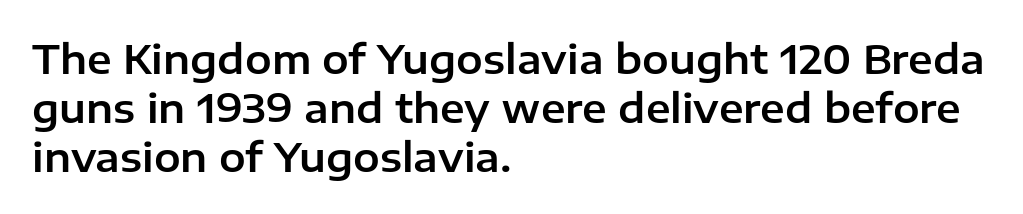
Q: Is the text italic (slanted)? A: No, it is upright.
Q: Is the typeface a serif or a sans-serif typeface? A: Sans-serif.
Q: Is the text underlined? A: No.
Q: How is the paragraph aligned? A: Left-aligned.
Q: Is the spacing between letters normal or unusually wide? A: Normal.
Q: Width (condensed, normal, or wide)? A: Normal.
Q: Stroke contrast? A: Low.
Q: x-height? A: Medium.
Q: Monospaced? A: No.
